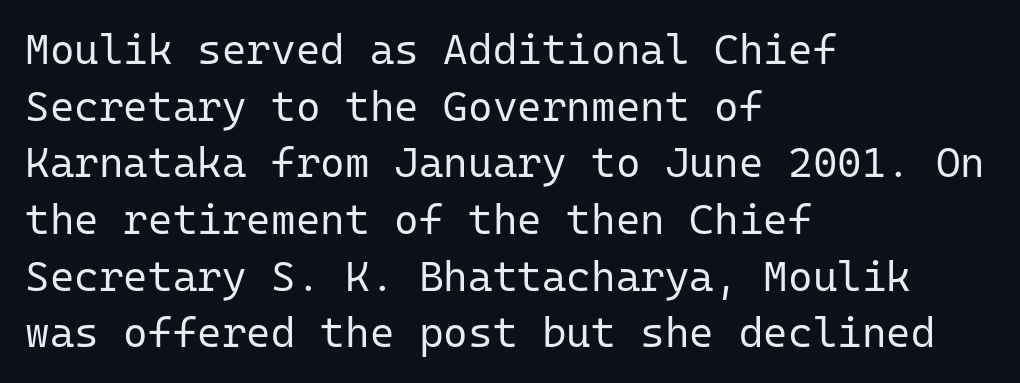
{"serif": "no", "italic": "no", "bold": "no", "weight": "regular", "width": "normal", "stroke_contrast": "low", "x_height": "medium", "monospaced": "yes", "underline": "no", "align": "left", "line_spacing": "normal", "line_spacing_ratio": 1.35, "letter_spacing": "normal", "letter_spacing_em": 0.0, "glyph_px": 42}
